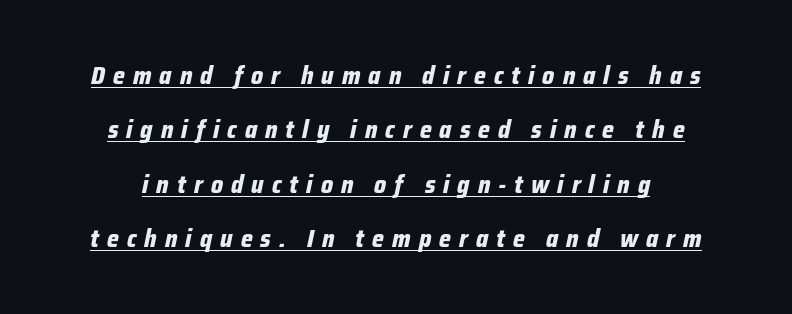
{"italic": "yes", "lean": "right", "slant_degrees": 12, "bold": "yes", "underline": "yes", "align": "center", "line_spacing": "loose", "line_spacing_ratio": 2.18, "letter_spacing": "wide", "letter_spacing_em": 0.32, "glyph_px": 25}
